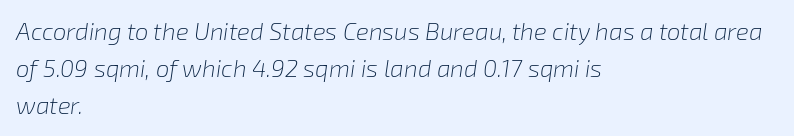
The image shows 24 px text type, italic (leaning right); set left-aligned, normal line spacing (1.55x), normal letter spacing, not underlined.
